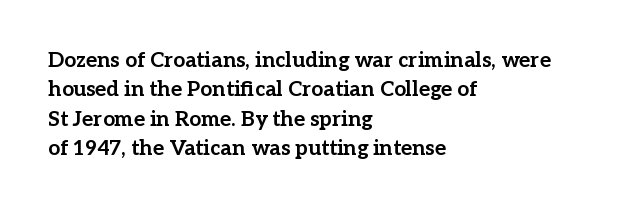
{"italic": "no", "bold": "yes", "underline": "no", "align": "left", "line_spacing": "normal", "line_spacing_ratio": 1.4, "letter_spacing": "normal", "letter_spacing_em": 0.0, "glyph_px": 21}
